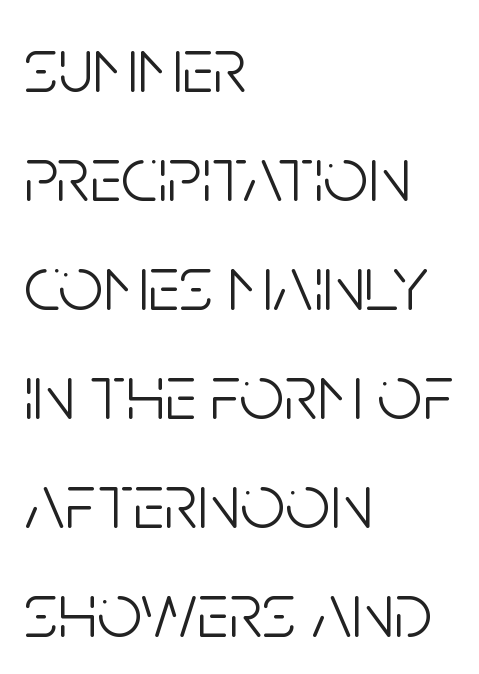
The glyphs are unaccompanied by any horizontal stroke below them. What stands out about the letter spacing? Nothing — it is the standard amount. A light-to-regular cut is what we see here. Does the leading feel generous? No, just average.
